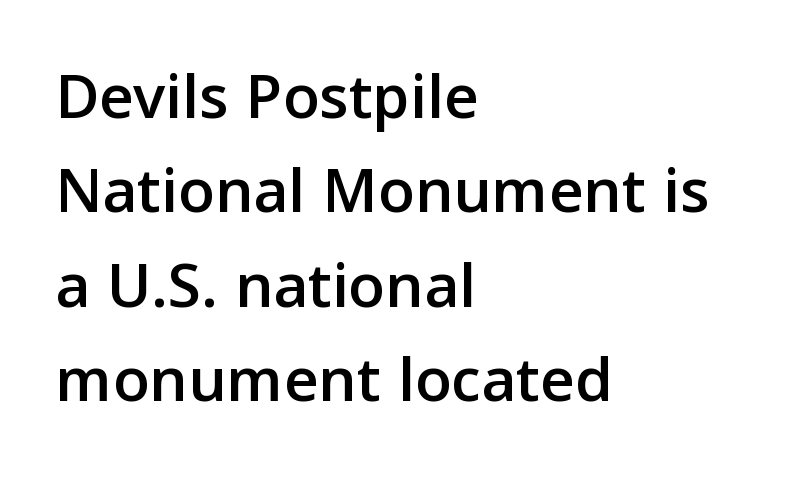
{"serif": "no", "italic": "no", "width": "normal", "stroke_contrast": "low", "x_height": "medium", "monospaced": "no", "underline": "no", "align": "left", "line_spacing": "normal", "line_spacing_ratio": 1.41, "letter_spacing": "normal", "letter_spacing_em": 0.0, "glyph_px": 67}
